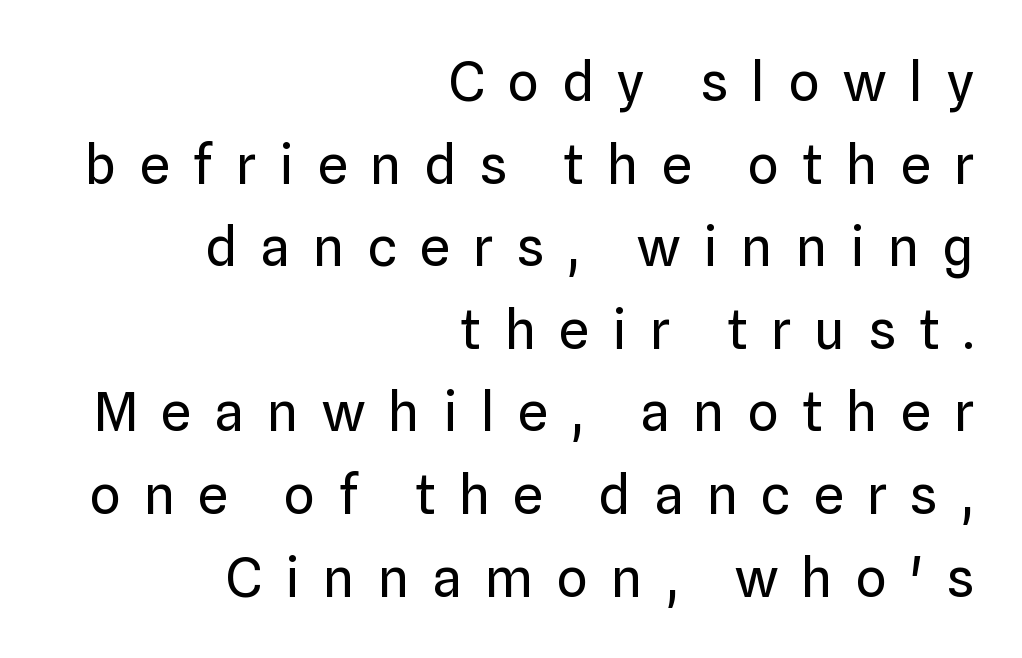
Q: Is the text bold? A: No.
Q: Is the text italic (slanted)? A: No, it is upright.
Q: Is the typeface a serif or a sans-serif typeface? A: Sans-serif.
Q: Is the text underlined? A: No.
Q: How is the paragraph aligned? A: Right-aligned.
Q: Is the spacing between letters normal or unusually wide? A: Unusually wide.
Q: Is the spacing between lines tight, normal or loose? A: Normal.
Q: Width (condensed, normal, or wide)? A: Normal.
Q: Stroke contrast? A: Low.
Q: x-height? A: Medium.
Q: Monospaced? A: No.
